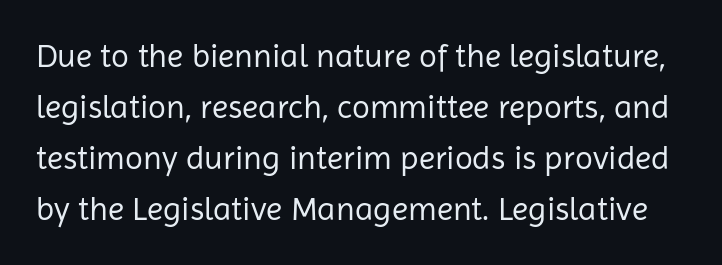
Q: Is the text bold? A: No.
Q: Is the text italic (slanted)? A: No, it is upright.
Q: Is the typeface a serif or a sans-serif typeface? A: Sans-serif.
Q: Is the text underlined? A: No.
Q: Is the spacing between letters normal or unusually wide? A: Normal.
Q: Is the spacing between lines tight, normal or loose? A: Normal.
Q: Width (condensed, normal, or wide)? A: Normal.
Q: Stroke contrast? A: Low.
Q: x-height? A: Medium.
Q: Monospaced? A: No.
